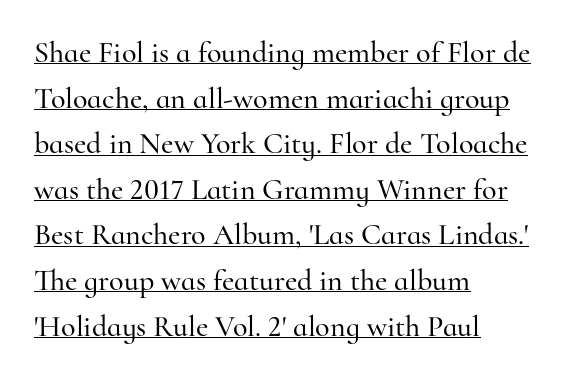
If you measured baseline to baseline, you'd find a middling distance. These lines are rendered in a variable-pitch font. The lines in this sample share a left origin and differ only in where they stop. Beneath each row of characters lies a ruled line. Designer's note — italics off, roman on.
